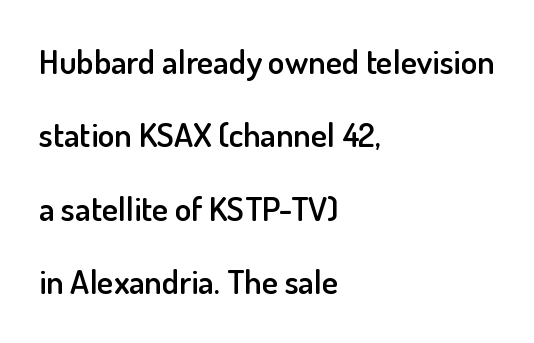
{"serif": "no", "italic": "no", "bold": "semi", "weight": "semibold", "width": "normal", "stroke_contrast": "low", "x_height": "small", "monospaced": "no", "underline": "no", "align": "left", "line_spacing": "loose", "line_spacing_ratio": 2.16, "letter_spacing": "normal", "letter_spacing_em": 0.0, "glyph_px": 34}
